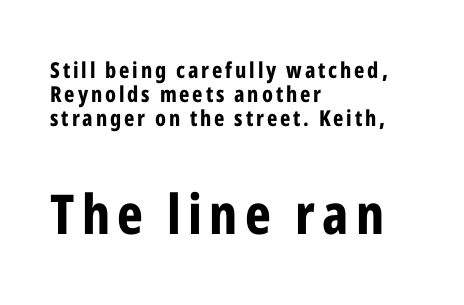
Q: Is the text bold? A: Yes.
Q: Is the text italic (slanted)? A: No, it is upright.
Q: Is the typeface a serif or a sans-serif typeface? A: Sans-serif.
Q: Is the text underlined? A: No.
Q: How is the paragraph aligned? A: Left-aligned.
Q: Is the spacing between lines tight, normal or loose? A: Tight.
Q: Which block of text is set in a larger size, the first (top) or the second (bottom)? A: The second (bottom) one.
Q: Width (condensed, normal, or wide)? A: Condensed.
Q: Stroke contrast? A: Low.
Q: x-height? A: Medium.
Q: Monospaced? A: No.
